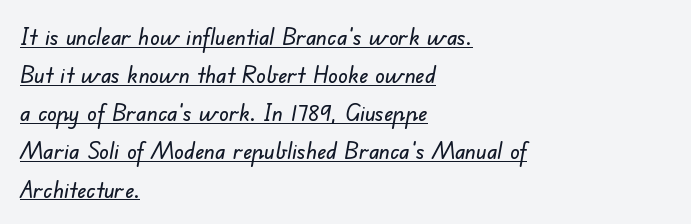
The image shows 24 px text type; set left-aligned, normal line spacing (1.59x), normal letter spacing, underlined.
